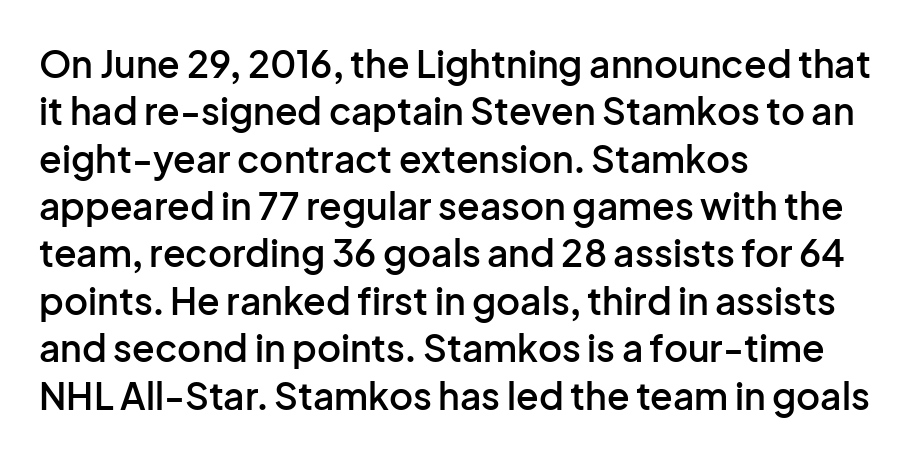
{"serif": "no", "italic": "no", "bold": "semi", "weight": "semibold", "width": "normal", "stroke_contrast": "low", "x_height": "medium", "monospaced": "no", "underline": "no", "align": "left", "line_spacing": "normal", "line_spacing_ratio": 1.28, "letter_spacing": "normal", "letter_spacing_em": 0.0, "glyph_px": 37}
